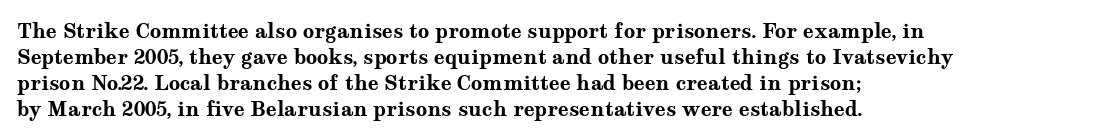
The image shows 20 px bold type, upright; set left-aligned, normal line spacing (1.3x), normal letter spacing, not underlined.
